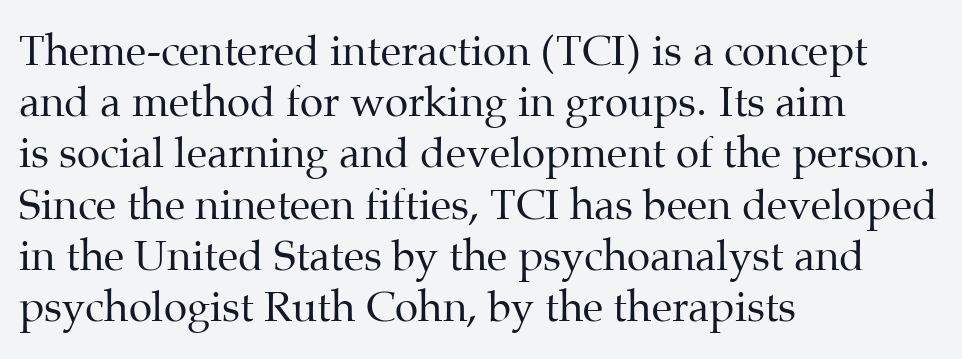
{"serif": "yes", "italic": "no", "bold": "no", "weight": "regular", "width": "normal", "stroke_contrast": "medium", "x_height": "medium", "monospaced": "no", "underline": "no", "align": "left", "line_spacing_ratio": 1.22, "letter_spacing": "normal", "letter_spacing_em": 0.0, "glyph_px": 42}
